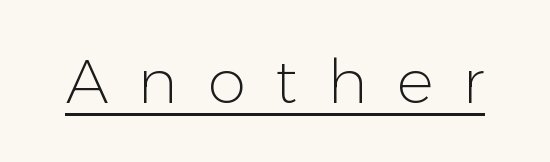
{"serif": "no", "italic": "no", "bold": "no", "weight": "light", "width": "normal", "stroke_contrast": "low", "x_height": "medium", "monospaced": "no", "underline": "yes", "letter_spacing": "wide", "letter_spacing_em": 0.49, "glyph_px": 61}
